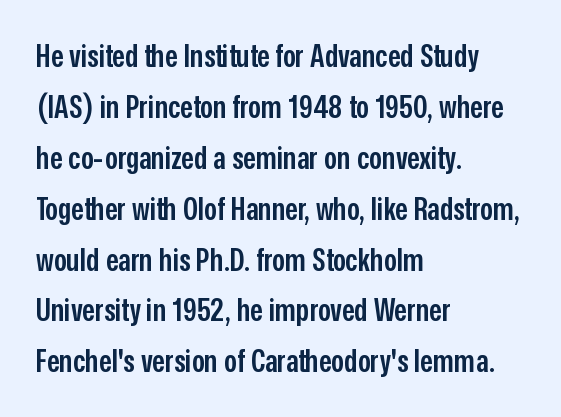
The image shows 32 px semibold, condensed sans-serif type, upright; set left-aligned, normal line spacing (1.59x), normal letter spacing, not underlined; low stroke contrast and a medium x-height.
